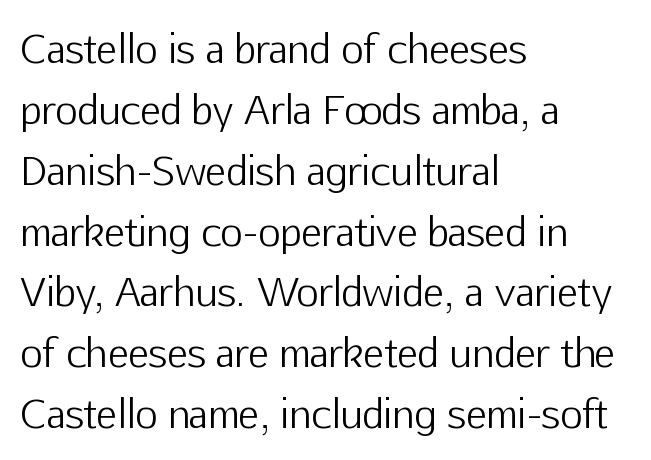
Q: Is the text bold? A: No.
Q: Is the text italic (slanted)? A: No, it is upright.
Q: Is the typeface a serif or a sans-serif typeface? A: Sans-serif.
Q: Is the text underlined? A: No.
Q: How is the paragraph aligned? A: Left-aligned.
Q: Is the spacing between letters normal or unusually wide? A: Normal.
Q: Is the spacing between lines tight, normal or loose? A: Normal.
Q: Width (condensed, normal, or wide)? A: Normal.
Q: Stroke contrast? A: Low.
Q: x-height? A: Medium.
Q: Monospaced? A: No.
